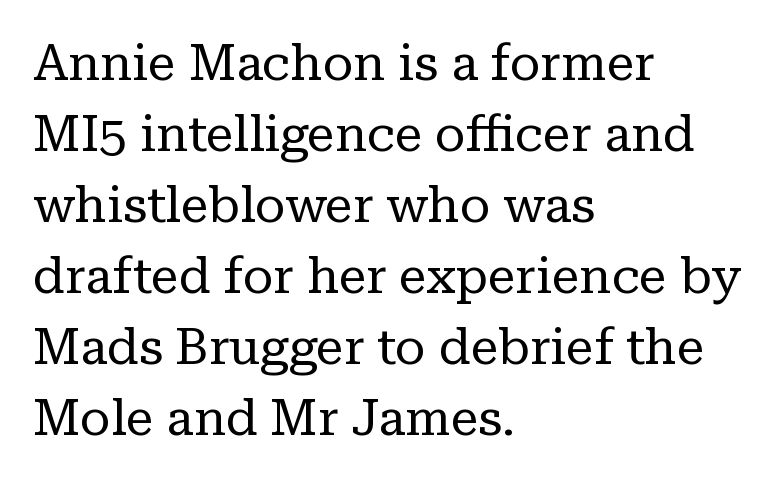
Visually the block forms a straight wall on the left and a jagged coastline on the right. Character widths vary here, with narrow letters taking less room than wide ones. Check the space under the baseline: it is left empty. In terms of letterspacing, this is plain default setting.
